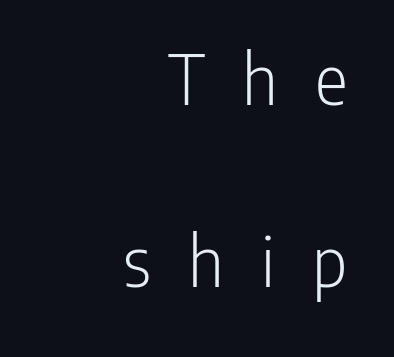
{"serif": "no", "italic": "no", "bold": "no", "weight": "light", "width": "condensed", "stroke_contrast": "low", "x_height": "medium", "monospaced": "no", "underline": "no", "align": "right", "line_spacing": "loose", "line_spacing_ratio": 2.36, "letter_spacing": "wide", "letter_spacing_em": 0.48, "glyph_px": 77}
